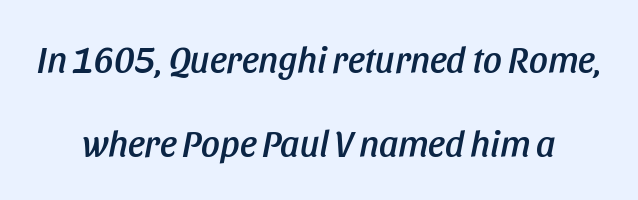
The image shows 37 px condensed type, italic (leaning right); set centered, loose line spacing (2.28x), normal letter spacing, not underlined; low stroke contrast and a large x-height.
